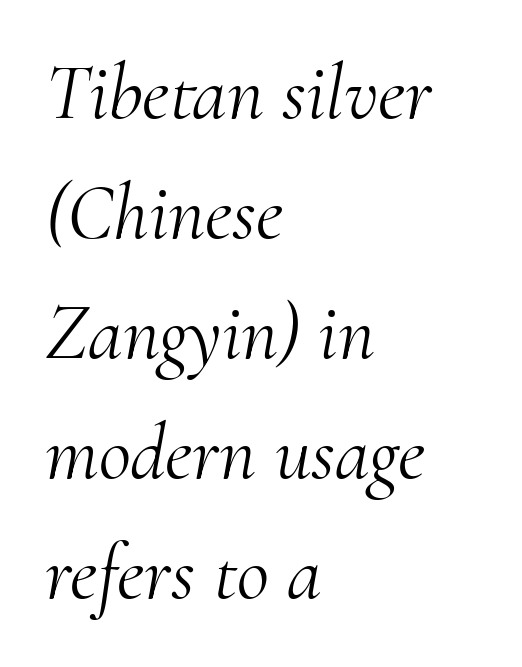
Q: Is the text bold? A: No.
Q: Is the text italic (slanted)? A: Yes, it leans right by about 10 degrees.
Q: Is the typeface a serif or a sans-serif typeface? A: Serif.
Q: Is the text underlined? A: No.
Q: How is the paragraph aligned? A: Left-aligned.
Q: Is the spacing between letters normal or unusually wide? A: Normal.
Q: Is the spacing between lines tight, normal or loose? A: Normal.
Q: Width (condensed, normal, or wide)? A: Normal.
Q: Stroke contrast? A: Medium.
Q: x-height? A: Small.
Q: Monospaced? A: No.
